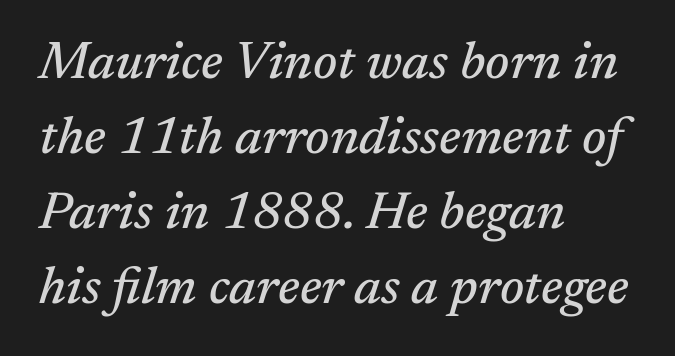
Q: Is the text italic (slanted)? A: Yes, it leans right by about 17 degrees.
Q: Is the typeface a serif or a sans-serif typeface? A: Serif.
Q: Is the text underlined? A: No.
Q: How is the paragraph aligned? A: Left-aligned.
Q: Is the spacing between letters normal or unusually wide? A: Normal.
Q: Is the spacing between lines tight, normal or loose? A: Normal.
Q: Width (condensed, normal, or wide)? A: Normal.
Q: Stroke contrast? A: Medium.
Q: x-height? A: Medium.
Q: Monospaced? A: No.
